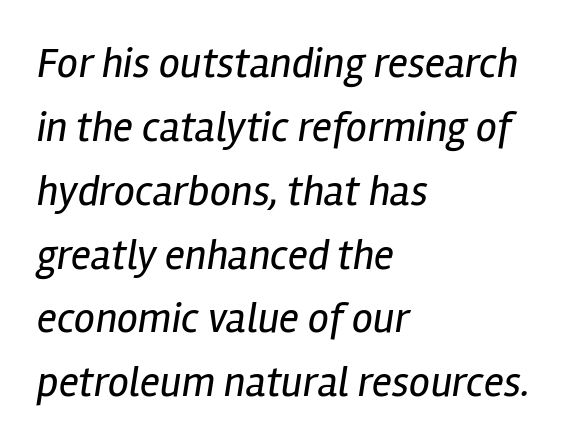
The image shows 42 px regular-weight, condensed type, italic (leaning right); set left-aligned, normal line spacing (1.52x), normal letter spacing, not underlined; low stroke contrast and a medium x-height.
